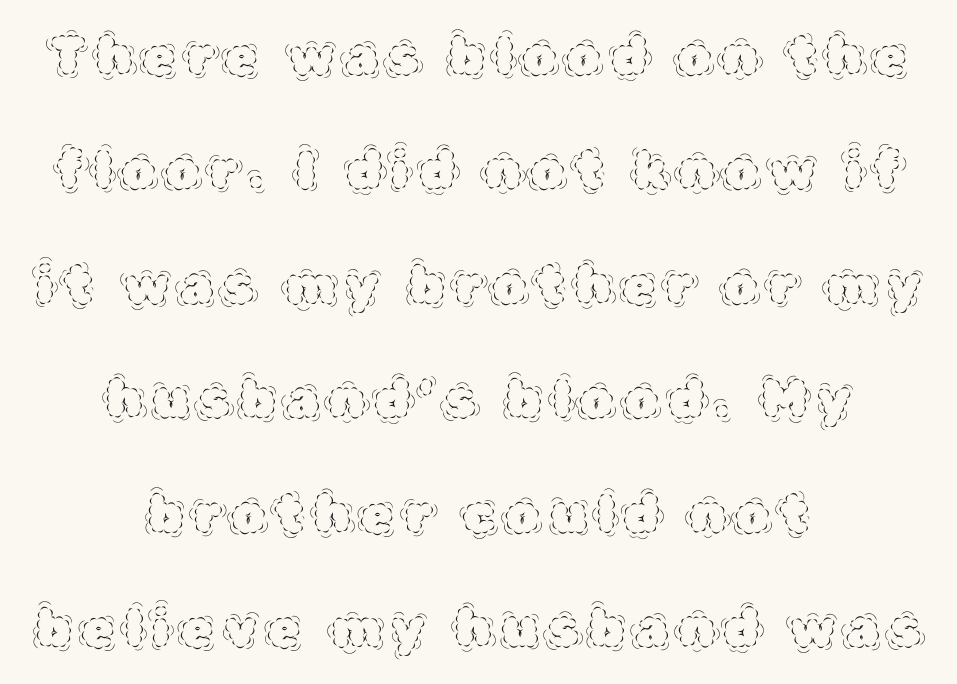
The image shows 52 px thin type, upright; set centered, loose line spacing (2.2x), unusually wide letter spacing (+0.21 em), not underlined; a large x-height.
